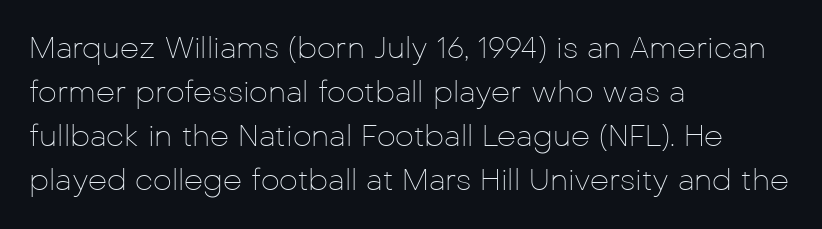
{"serif": "no", "italic": "no", "bold": "no", "weight": "thin", "width": "normal", "stroke_contrast": "low", "x_height": "medium", "monospaced": "no", "underline": "no", "align": "left", "line_spacing": "normal", "line_spacing_ratio": 1.47, "letter_spacing": "normal", "letter_spacing_em": 0.0, "glyph_px": 30}
